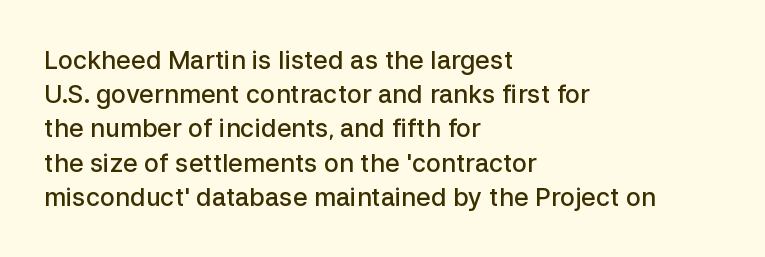
{"italic": "no", "bold": "semi", "underline": "no", "align": "left", "line_spacing": "normal", "line_spacing_ratio": 1.37, "letter_spacing": "normal", "letter_spacing_em": 0.0, "glyph_px": 25}
